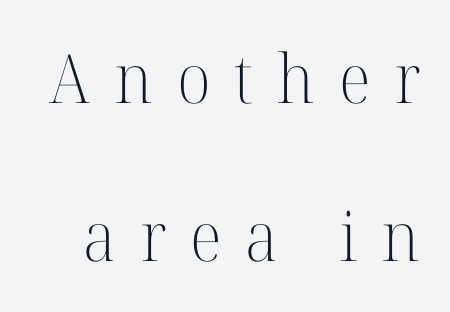
Q: Is the text bold? A: No.
Q: Is the text italic (slanted)? A: No, it is upright.
Q: Is the typeface a serif or a sans-serif typeface? A: Serif.
Q: Is the text underlined? A: No.
Q: Is the spacing between letters normal or unusually wide? A: Unusually wide.
Q: Is the spacing between lines tight, normal or loose? A: Loose.
Q: Width (condensed, normal, or wide)? A: Normal.
Q: Stroke contrast? A: High.
Q: x-height? A: Medium.
Q: Monospaced? A: No.
